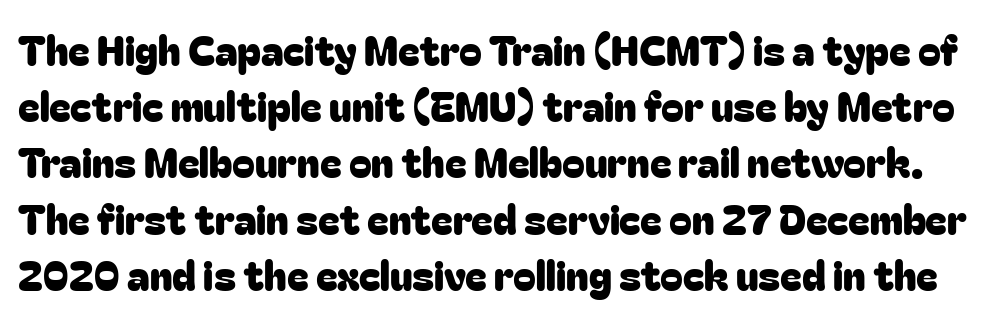
Upright lettering throughout. Check where the strokes stop: nothing finishes them off — pure sans. The words here are not underlined. The space between consecutive lines is moderate.
